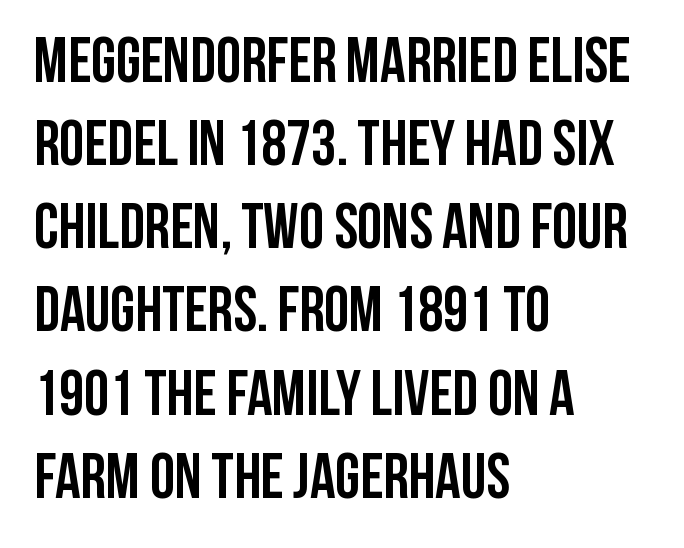
The image shows 63 px semibold, condensed sans-serif type, upright; set left-aligned, normal line spacing (1.32x), normal letter spacing, not underlined; low stroke contrast and a large x-height.
